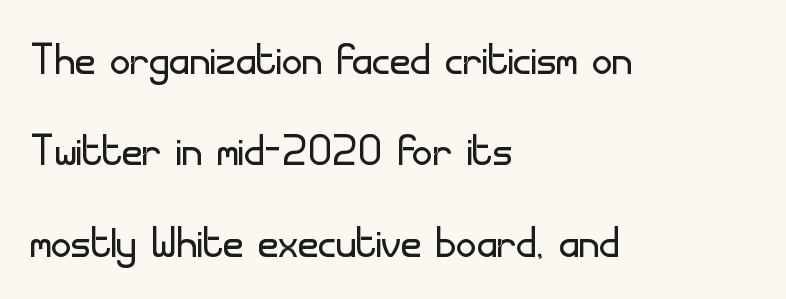
The image shows 56 px light sans-serif type, upright; set left-aligned, normal line spacing (1.63x), normal letter spacing, not underlined; low stroke contrast and a small x-height.
